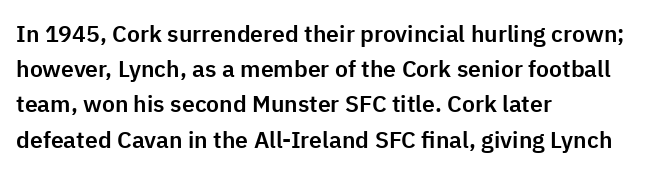
{"italic": "no", "underline": "no", "align": "left", "line_spacing": "normal", "line_spacing_ratio": 1.53, "letter_spacing": "normal", "letter_spacing_em": 0.0, "glyph_px": 23}
